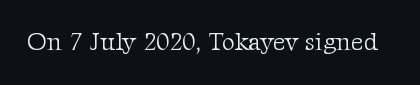
The image shows 25 px text type, upright; set normal letter spacing, not underlined.
